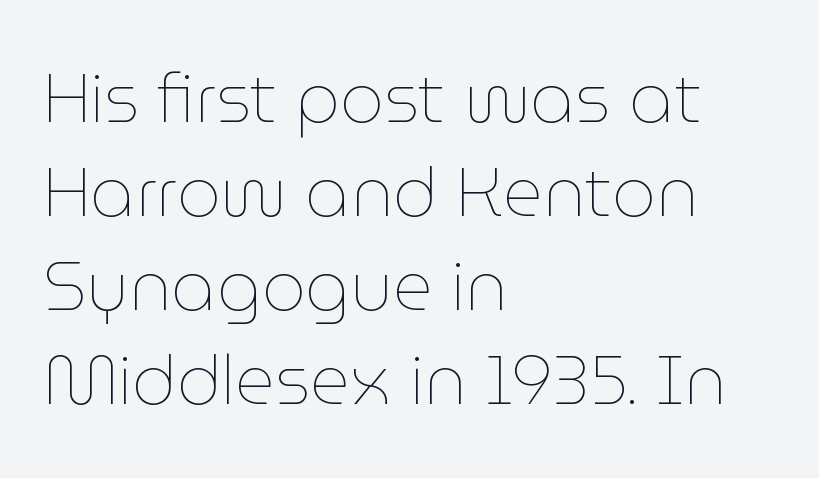
Q: Is the text bold? A: No.
Q: Is the text italic (slanted)? A: No, it is upright.
Q: Is the text underlined? A: No.
Q: How is the paragraph aligned? A: Left-aligned.
Q: Is the spacing between letters normal or unusually wide? A: Normal.
Q: Is the spacing between lines tight, normal or loose? A: Normal.
Q: Width (condensed, normal, or wide)? A: Normal.
Q: Stroke contrast? A: Low.
Q: x-height? A: Medium.
Q: Monospaced? A: No.
